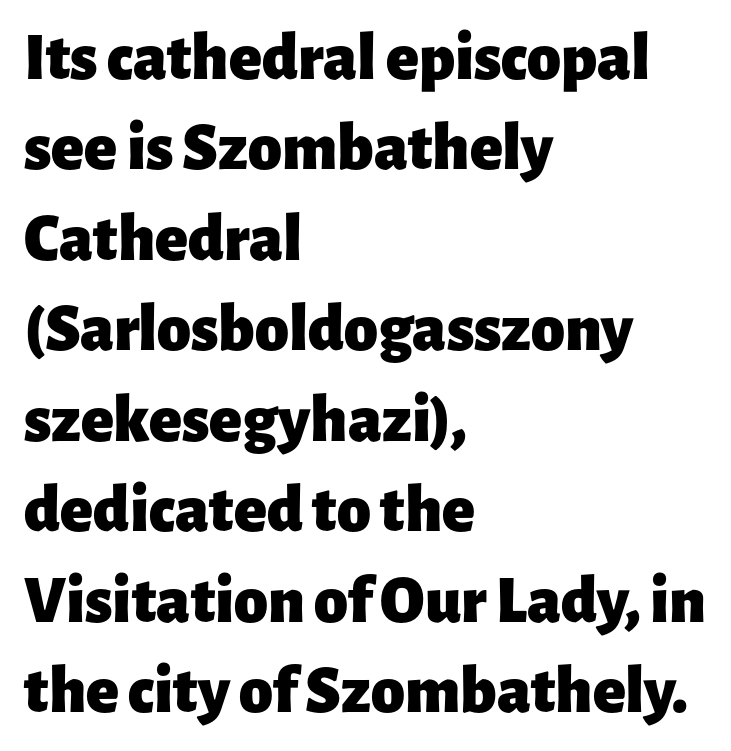
The image shows 68 px heavy sans-serif type, upright; set left-aligned, normal line spacing (1.33x), normal letter spacing, not underlined; low stroke contrast and a medium x-height.
